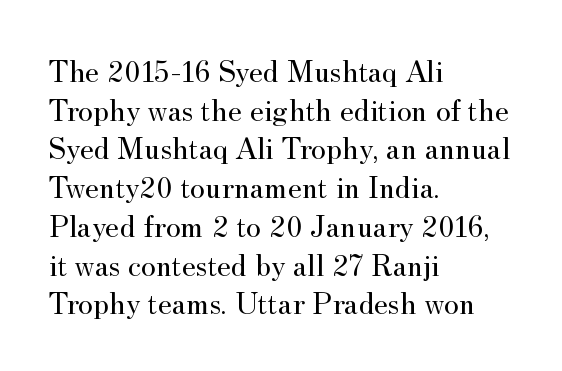
The image shows 32 px regular-weight serif type, upright; set left-aligned, line spacing 1.21x, normal letter spacing, not underlined; medium stroke contrast and a small x-height.
